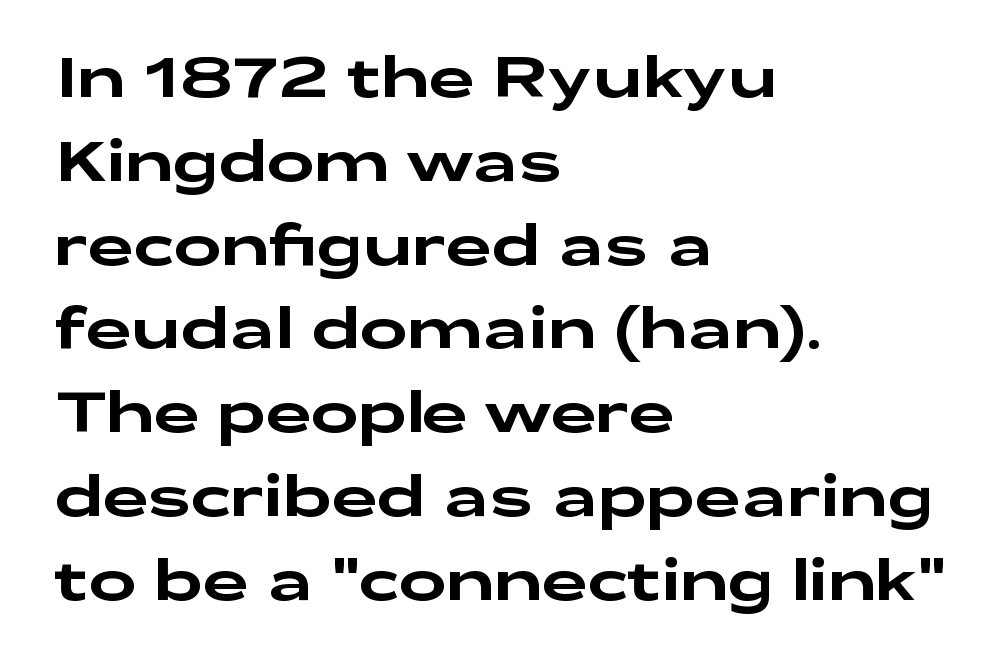
{"serif": "no", "italic": "no", "width": "wide", "stroke_contrast": "low", "x_height": "medium", "monospaced": "no", "underline": "no", "align": "left", "line_spacing": "normal", "line_spacing_ratio": 1.47, "letter_spacing": "normal", "letter_spacing_em": 0.0, "glyph_px": 57}
